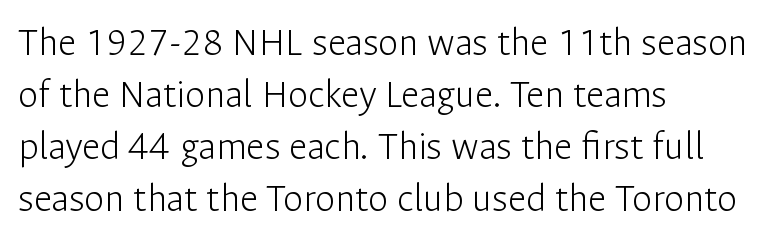
A light-to-regular cut is what we see here. Regular leading. Notice how the stems are strictly vertical — no italics here. This rendering leaves character spacing at its baseline value. Lines of text with bare space underneath. The passage shown is typeset with a sans-serif family.
